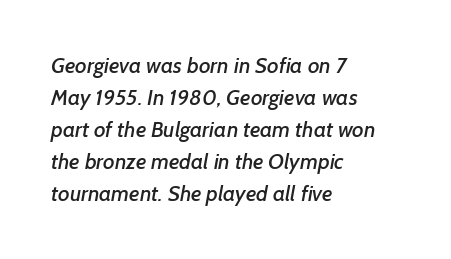
Q: Is the text underlined? A: No.
Q: How is the paragraph aligned? A: Left-aligned.
Q: Is the spacing between letters normal or unusually wide? A: Normal.
Q: Is the spacing between lines tight, normal or loose? A: Normal.
